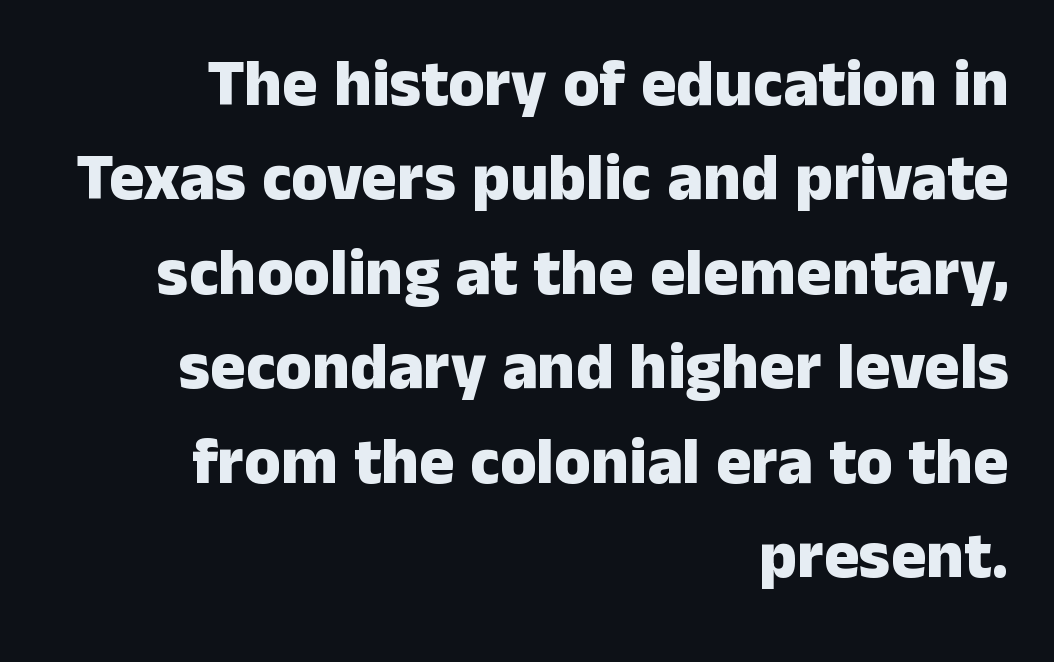
Q: Is the text bold? A: Yes.
Q: Is the text italic (slanted)? A: No, it is upright.
Q: Is the typeface a serif or a sans-serif typeface? A: Sans-serif.
Q: Is the text underlined? A: No.
Q: How is the paragraph aligned? A: Right-aligned.
Q: Is the spacing between letters normal or unusually wide? A: Normal.
Q: Is the spacing between lines tight, normal or loose? A: Normal.
Q: Width (condensed, normal, or wide)? A: Normal.
Q: Stroke contrast? A: Low.
Q: x-height? A: Medium.
Q: Monospaced? A: No.
